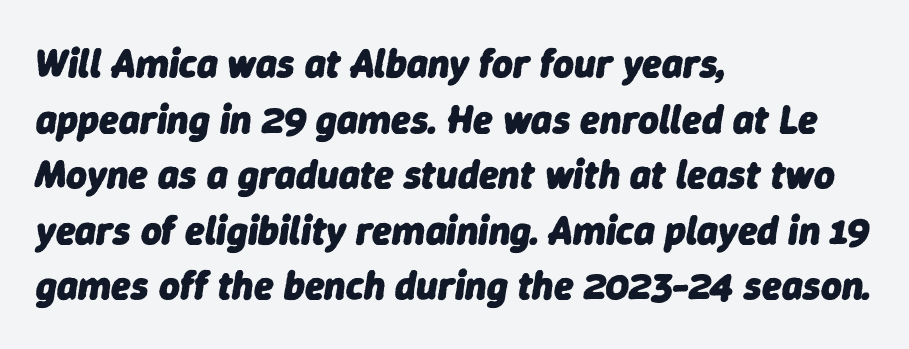
{"italic": "yes", "lean": "right", "slant_degrees": 9, "bold": "yes", "weight": "heavy", "width": "normal", "stroke_contrast": "low", "x_height": "medium", "monospaced": "no", "underline": "no", "align": "left", "line_spacing": "normal", "line_spacing_ratio": 1.39, "letter_spacing": "normal", "letter_spacing_em": 0.0, "glyph_px": 40}
